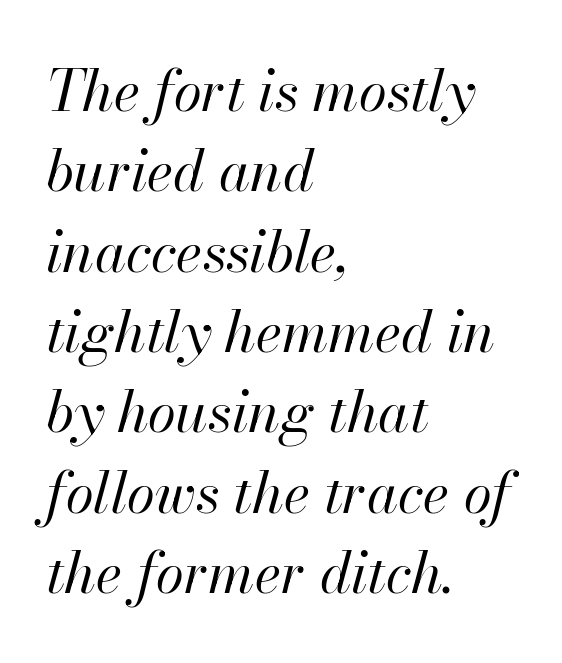
The image shows 57 px regular-weight type, italic (leaning right); set left-aligned, normal line spacing (1.41x), normal letter spacing, not underlined; high stroke contrast and a small x-height.
